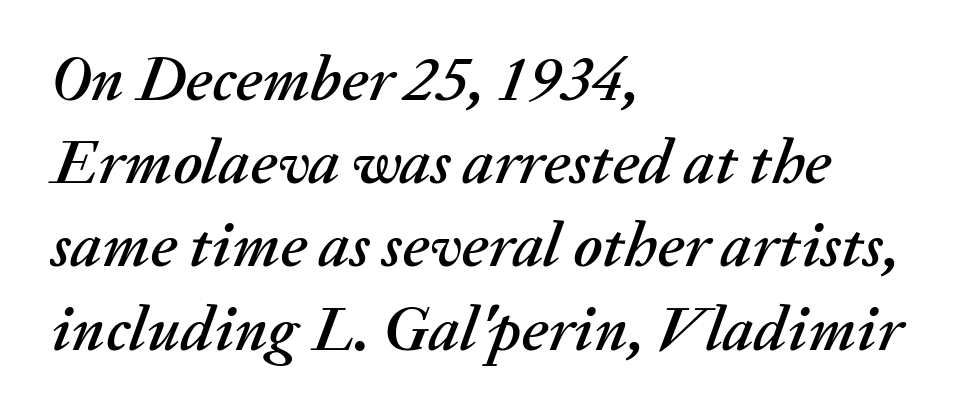
Q: Is the text italic (slanted)? A: Yes, it leans right by about 20 degrees.
Q: Is the text underlined? A: No.
Q: How is the paragraph aligned? A: Left-aligned.
Q: Is the spacing between letters normal or unusually wide? A: Normal.
Q: Is the spacing between lines tight, normal or loose? A: Normal.
Q: Width (condensed, normal, or wide)? A: Normal.
Q: Stroke contrast? A: Medium.
Q: x-height? A: Medium.
Q: Monospaced? A: No.
